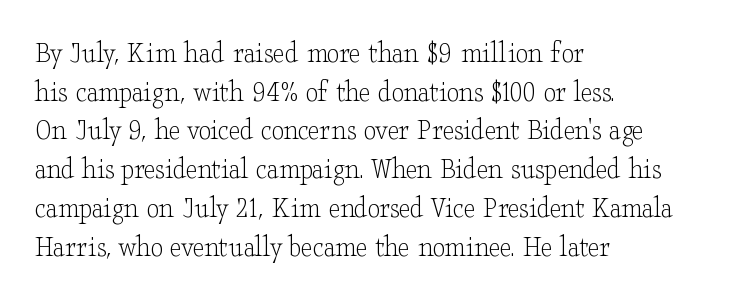
{"serif": "yes", "italic": "no", "bold": "no", "weight": "light", "width": "wide", "stroke_contrast": "low", "x_height": "small", "monospaced": "no", "underline": "no", "align": "left", "line_spacing": "normal", "line_spacing_ratio": 1.25, "letter_spacing": "normal", "letter_spacing_em": 0.0, "glyph_px": 31}
